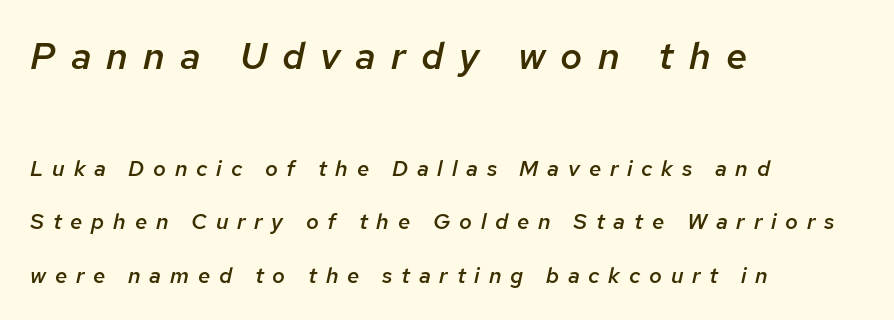
The image shows 38 px semibold type, italic (leaning right); set left-aligned, loose line spacing (2.43x), unusually wide letter spacing (+0.4 em), not underlined; the first (top) block is 1.73x larger; low stroke contrast and a medium x-height.
